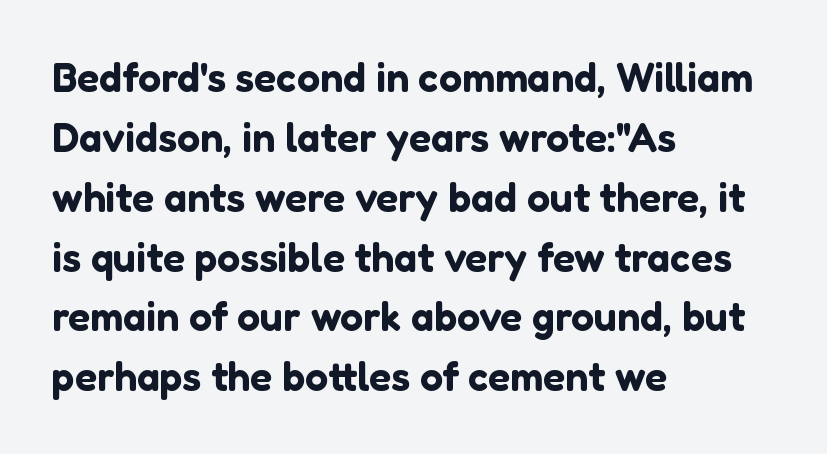
The ragged edge is on the right, which tells us the setting is flush left. Anything drawn beneath the words? Only blank space. Note: no serifs on the glyphs. The face used here is proportionally spaced, like ordinary book or web type.
